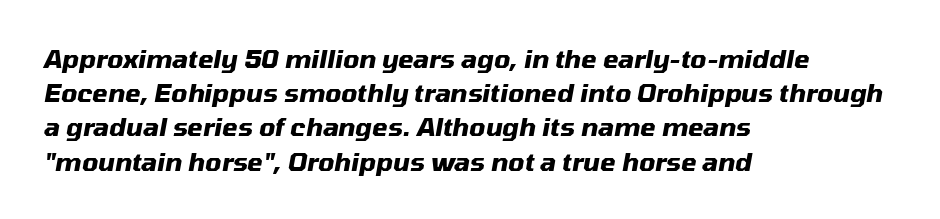
Q: Is the text bold? A: Yes.
Q: Is the text italic (slanted)? A: Yes, it leans right by about 10 degrees.
Q: Is the text underlined? A: No.
Q: How is the paragraph aligned? A: Left-aligned.
Q: Is the spacing between letters normal or unusually wide? A: Normal.
Q: Is the spacing between lines tight, normal or loose? A: Normal.
